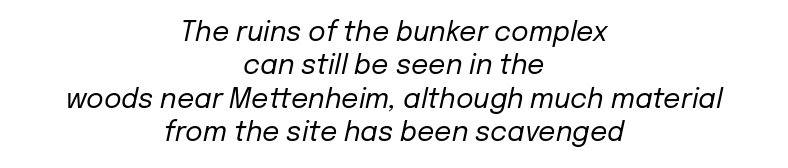
Q: Is the text bold? A: No.
Q: Is the text italic (slanted)? A: Yes, it leans right by about 12 degrees.
Q: Is the text underlined? A: No.
Q: How is the paragraph aligned? A: Centered.
Q: Is the spacing between letters normal or unusually wide? A: Normal.
